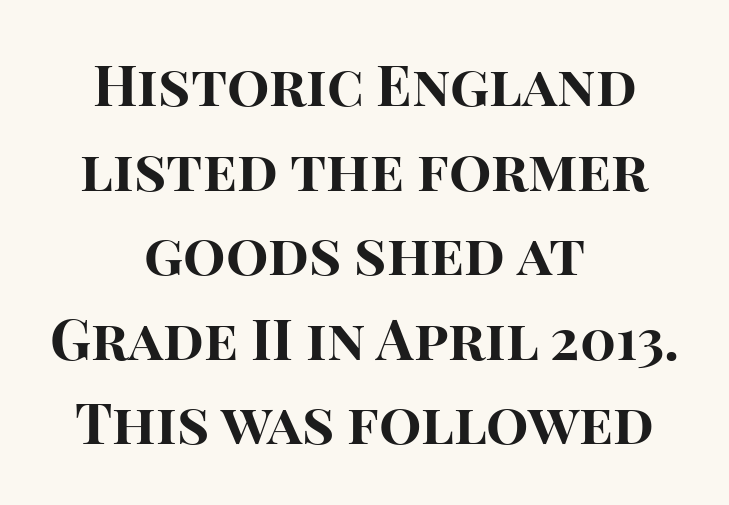
{"serif": "no", "italic": "no", "bold": "yes", "weight": "bold", "width": "normal", "stroke_contrast": "high", "x_height": "large", "monospaced": "no", "underline": "no", "align": "center", "line_spacing": "normal", "line_spacing_ratio": 1.51, "letter_spacing": "normal", "letter_spacing_em": 0.0, "glyph_px": 56}
